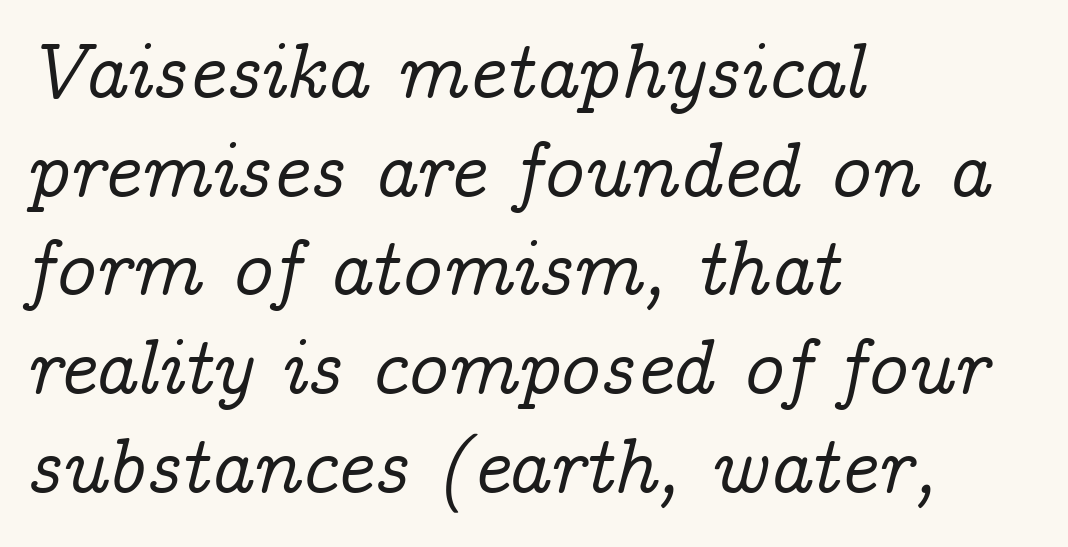
Q: Is the text italic (slanted)? A: Yes, it leans right by about 14 degrees.
Q: Is the typeface a serif or a sans-serif typeface? A: Serif.
Q: Is the text underlined? A: No.
Q: How is the paragraph aligned? A: Left-aligned.
Q: Is the spacing between letters normal or unusually wide? A: Normal.
Q: Is the spacing between lines tight, normal or loose? A: Normal.
Q: Width (condensed, normal, or wide)? A: Normal.
Q: Stroke contrast? A: Low.
Q: x-height? A: Medium.
Q: Monospaced? A: No.
